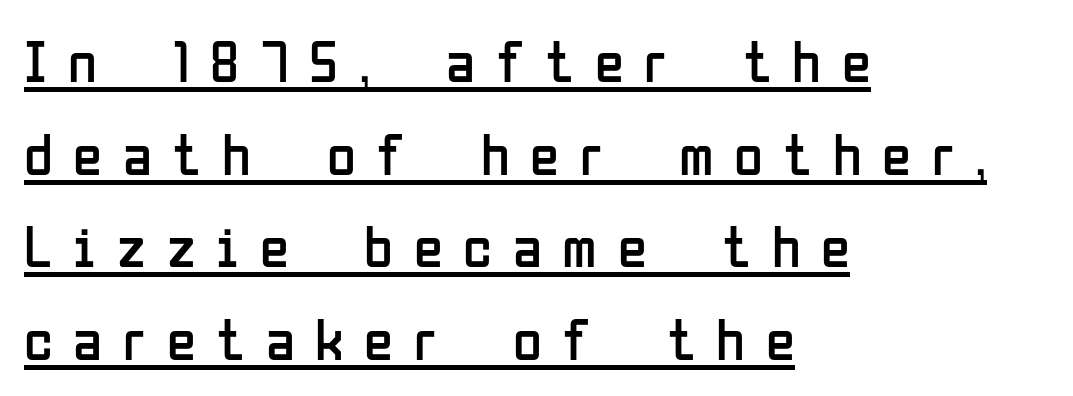
The image shows 59 px regular-weight, condensed sans-serif type, upright; set left-aligned, normal line spacing (1.57x), unusually wide letter spacing (+0.35 em), underlined; low stroke contrast and a medium x-height.
